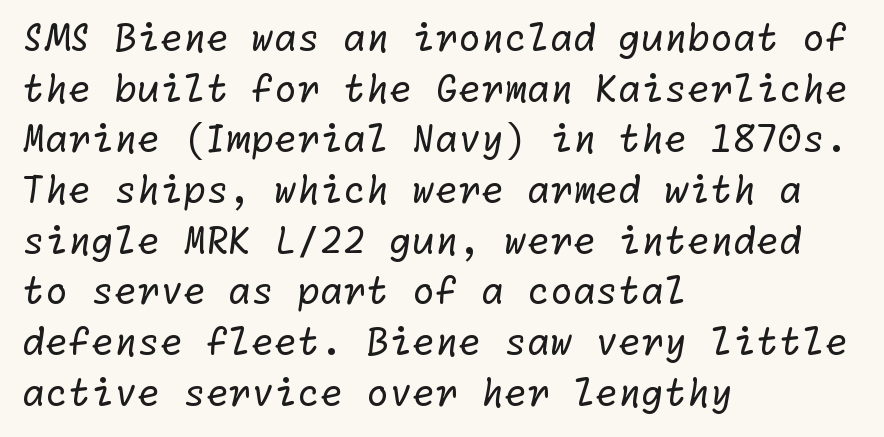
Q: Is the text bold? A: No.
Q: Is the typeface a serif or a sans-serif typeface? A: Sans-serif.
Q: Is the text underlined? A: No.
Q: How is the paragraph aligned? A: Left-aligned.
Q: Is the spacing between letters normal or unusually wide? A: Normal.
Q: Is the spacing between lines tight, normal or loose? A: Normal.
Q: Width (condensed, normal, or wide)? A: Normal.
Q: Stroke contrast? A: Low.
Q: x-height? A: Medium.
